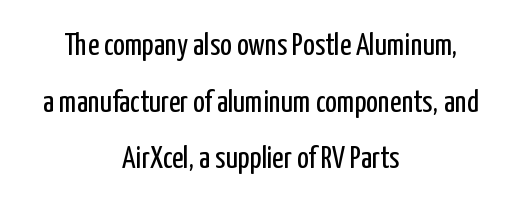
{"serif": "no", "italic": "no", "bold": "no", "weight": "regular", "width": "condensed", "stroke_contrast": "low", "x_height": "medium", "monospaced": "no", "underline": "no", "align": "center", "line_spacing_ratio": 1.83, "letter_spacing": "normal", "letter_spacing_em": 0.0, "glyph_px": 31}
